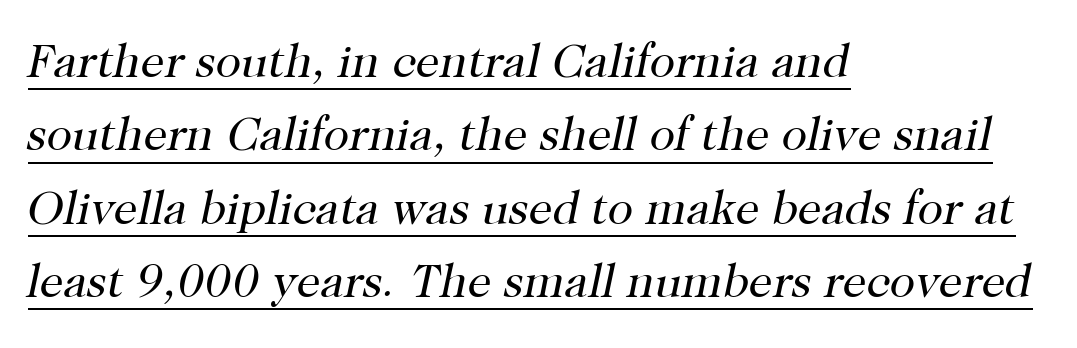
Q: Is the text bold? A: No.
Q: Is the text italic (slanted)? A: Yes, it leans right by about 12 degrees.
Q: Is the typeface a serif or a sans-serif typeface? A: Serif.
Q: Is the text underlined? A: Yes.
Q: How is the paragraph aligned? A: Left-aligned.
Q: Is the spacing between letters normal or unusually wide? A: Normal.
Q: Is the spacing between lines tight, normal or loose? A: Normal.
Q: Width (condensed, normal, or wide)? A: Normal.
Q: Stroke contrast? A: High.
Q: x-height? A: Medium.
Q: Monospaced? A: No.
